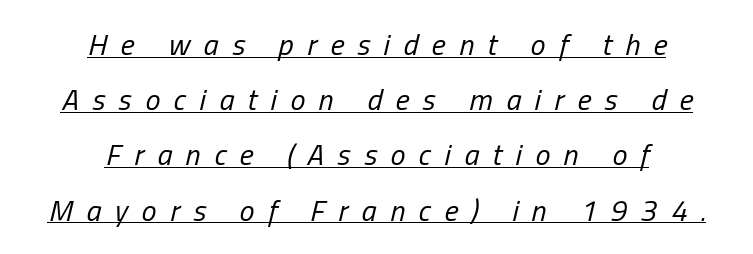
{"italic": "yes", "lean": "right", "slant_degrees": 13, "bold": "no", "weight": "regular", "width": "condensed", "stroke_contrast": "low", "x_height": "medium", "monospaced": "no", "underline": "yes", "align": "center", "line_spacing_ratio": 1.84, "letter_spacing": "wide", "letter_spacing_em": 0.45, "glyph_px": 30}
